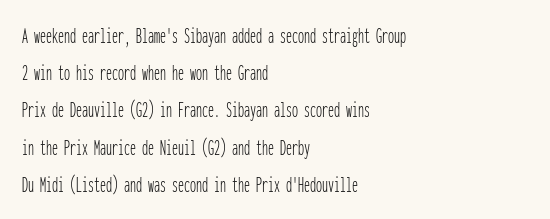
The image shows 24 px text type, upright; set left-aligned, normal line spacing (1.55x), normal letter spacing, not underlined.
